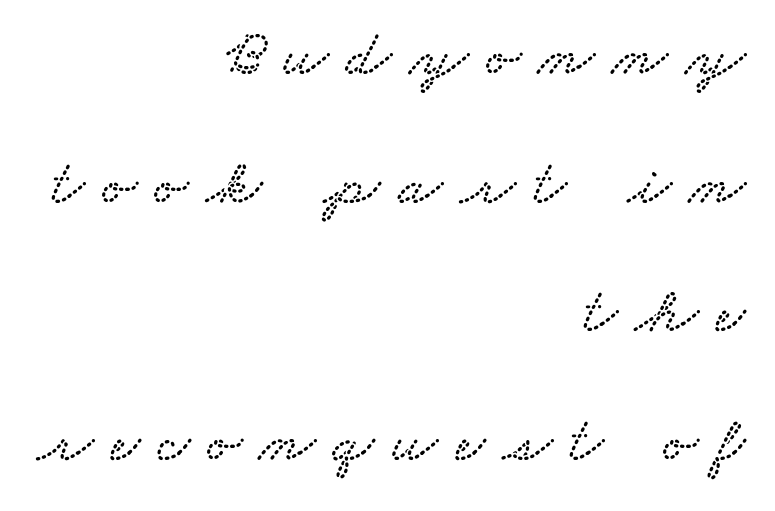
A flush-right, rag-left setting is used for this passage. Is this a fixed-width face? No — the glyphs have proportional, varying widths. The characters display serif detailing at their extremities. Observe the wide spacing: letters keep a clear distance from each other. The words here are not underlined. Vertically, the passage feels expansive, rows floating well apart.
